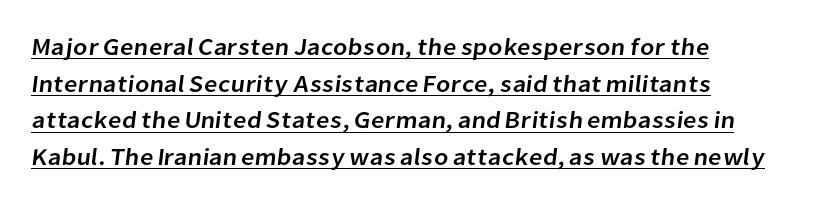
Q: Is the text underlined? A: Yes.
Q: How is the paragraph aligned? A: Left-aligned.
Q: Is the spacing between letters normal or unusually wide? A: Normal.
Q: Is the spacing between lines tight, normal or loose? A: Normal.
